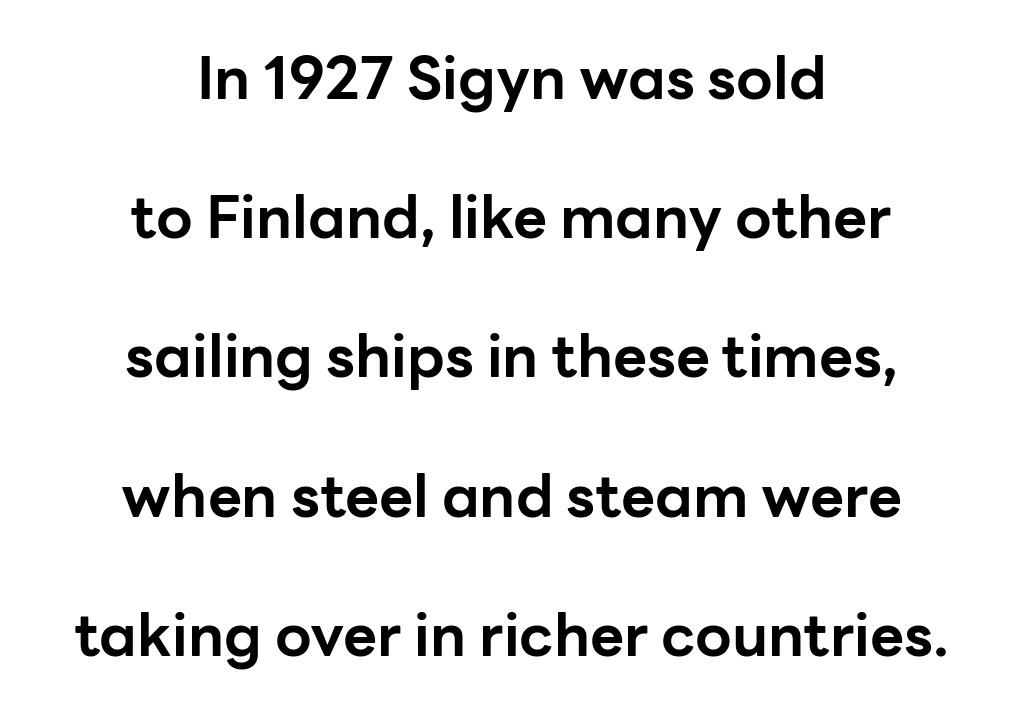
Q: Is the text bold? A: Yes.
Q: Is the text italic (slanted)? A: No, it is upright.
Q: Is the typeface a serif or a sans-serif typeface? A: Sans-serif.
Q: Is the text underlined? A: No.
Q: How is the paragraph aligned? A: Centered.
Q: Is the spacing between letters normal or unusually wide? A: Normal.
Q: Is the spacing between lines tight, normal or loose? A: Loose.
Q: Width (condensed, normal, or wide)? A: Normal.
Q: Stroke contrast? A: Low.
Q: x-height? A: Medium.
Q: Monospaced? A: No.
